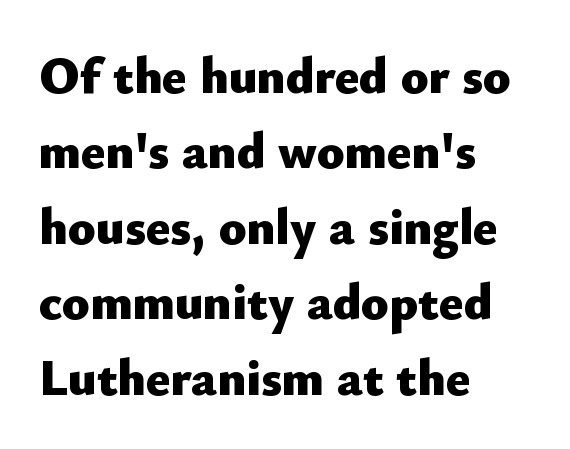
The image shows 51 px heavy sans-serif type, upright; set left-aligned, normal line spacing (1.48x), normal letter spacing, not underlined; low stroke contrast and a small x-height.
